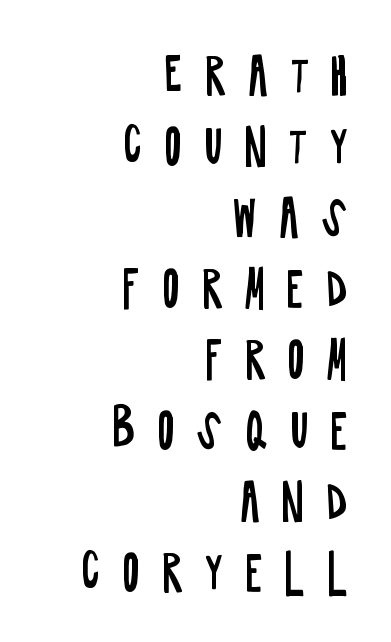
How are the letters spaced? Widely, with obvious added tracking. Tall strokes in this sample are plumb rather than angled. The face looks like a standard text weight, possibly lighter. The setting favours the right margin, as signatures and pull-quotes sometimes do. Letters rest on an invisible, unmarked baseline. Nope, no serifs anywhere on these letters.
